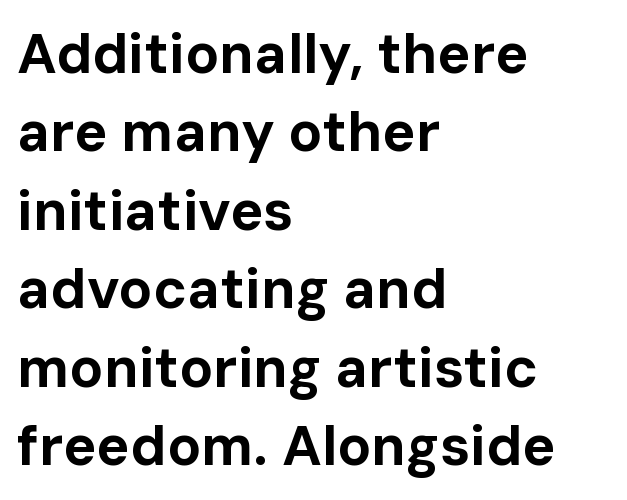
Q: Is the text bold? A: Yes.
Q: Is the text italic (slanted)? A: No, it is upright.
Q: Is the typeface a serif or a sans-serif typeface? A: Sans-serif.
Q: Is the text underlined? A: No.
Q: How is the paragraph aligned? A: Left-aligned.
Q: Is the spacing between letters normal or unusually wide? A: Normal.
Q: Is the spacing between lines tight, normal or loose? A: Normal.
Q: Width (condensed, normal, or wide)? A: Normal.
Q: Stroke contrast? A: Low.
Q: x-height? A: Medium.
Q: Monospaced? A: No.
